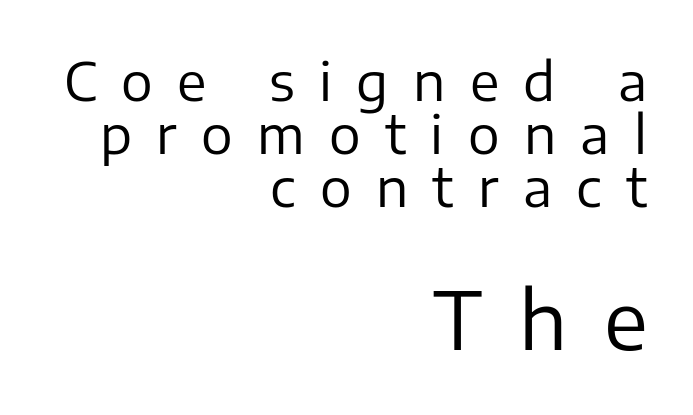
The image shows 79 px regular-weight sans-serif type, upright; set right-aligned, tight line spacing (1.0x), unusually wide letter spacing (+0.46 em), not underlined; the second (bottom) block is 1.49x larger; low stroke contrast and a medium x-height.
